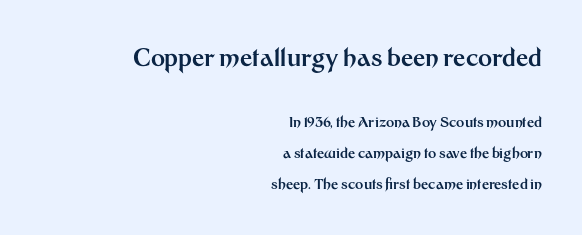
Q: Is the text bold? A: Yes.
Q: Is the text italic (slanted)? A: No, it is upright.
Q: Is the text underlined? A: No.
Q: How is the paragraph aligned? A: Right-aligned.
Q: Is the spacing between letters normal or unusually wide? A: Normal.
Q: Is the spacing between lines tight, normal or loose? A: Loose.
Q: Which block of text is set in a larger size, the first (top) or the second (bottom)? A: The first (top) one.
